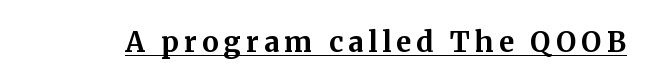
The image shows 28 px bold serif type, upright; set underlined; medium stroke contrast and a medium x-height.
